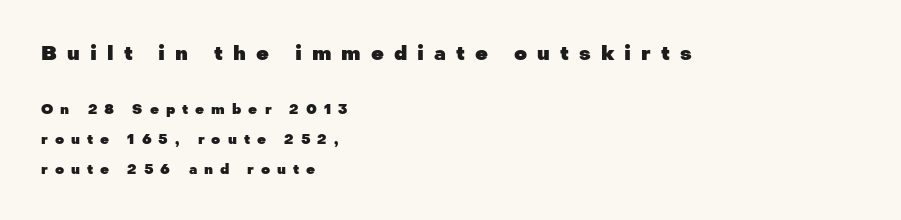
This sample is left-justified, so line endings fall wherever the words run out. One glance says open: line gaps are wider than usual. The earlier block is typeset at a bigger size than the later block. As a designer I'd log this as weight 700, bold.
